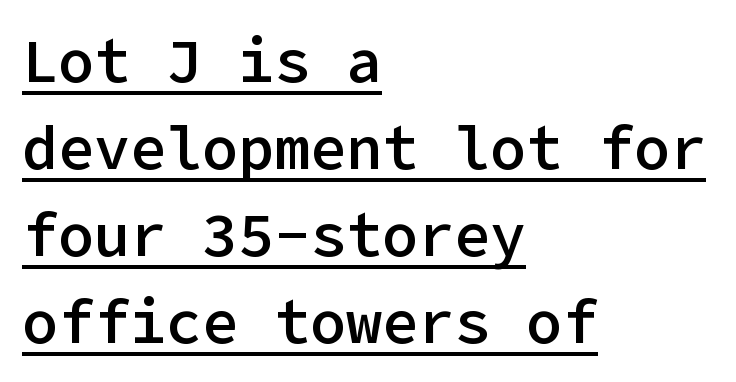
{"serif": "no", "italic": "no", "bold": "semi", "weight": "semibold", "width": "normal", "stroke_contrast": "low", "x_height": "medium", "underline": "yes", "align": "left", "line_spacing": "normal", "line_spacing_ratio": 1.45, "letter_spacing": "normal", "letter_spacing_em": 0.0, "glyph_px": 60}
